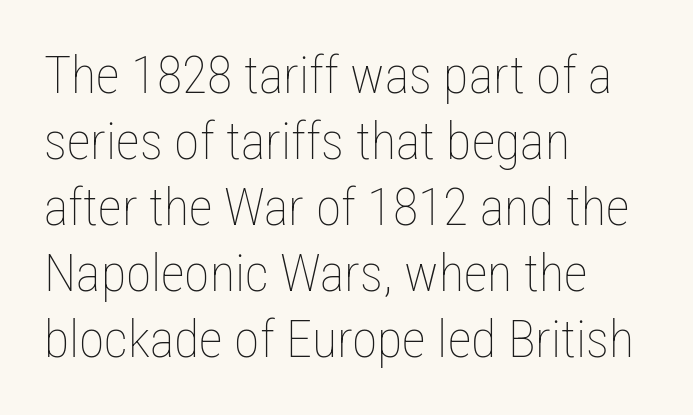
The image shows 52 px thin, condensed type, upright; set left-aligned, normal line spacing (1.27x), normal letter spacing, not underlined; low stroke contrast and a medium x-height.
